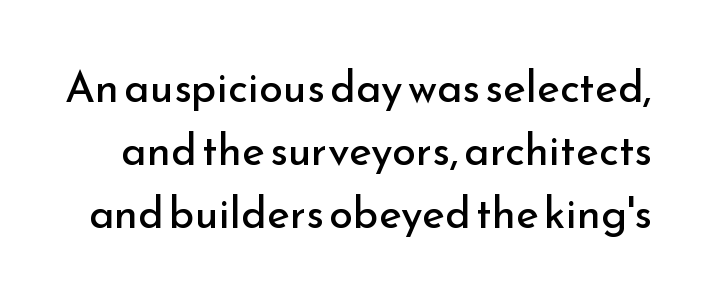
The image shows 43 px regular-weight sans-serif type, upright; set normal line spacing (1.46x), normal letter spacing, not underlined; low stroke contrast and a small x-height.
